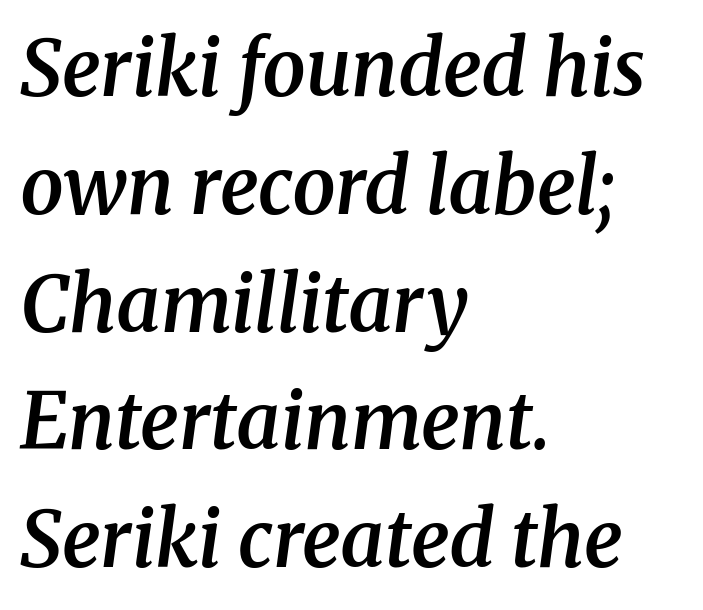
{"serif": "yes", "italic": "yes", "lean": "right", "slant_degrees": 8, "bold": "semi", "weight": "semibold", "width": "normal", "stroke_contrast": "medium", "x_height": "medium", "monospaced": "no", "underline": "no", "align": "left", "line_spacing": "normal", "line_spacing_ratio": 1.53, "letter_spacing": "normal", "letter_spacing_em": 0.0, "glyph_px": 77}
